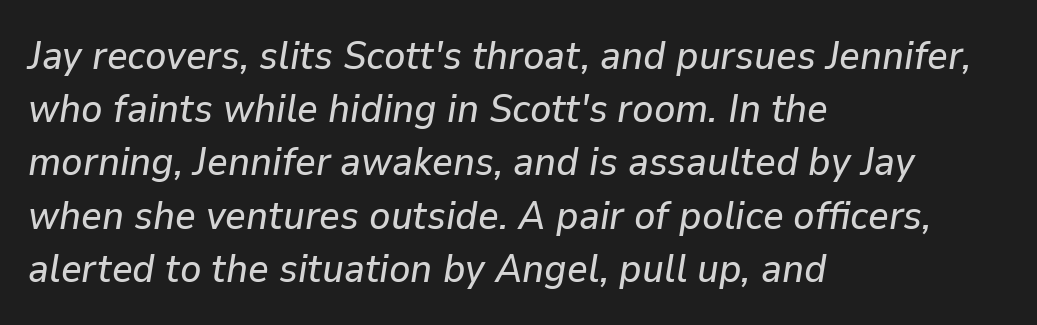
Q: Is the text italic (slanted)? A: Yes, it leans right by about 9 degrees.
Q: Is the text underlined? A: No.
Q: How is the paragraph aligned? A: Left-aligned.
Q: Is the spacing between letters normal or unusually wide? A: Normal.
Q: Is the spacing between lines tight, normal or loose? A: Normal.
Q: Width (condensed, normal, or wide)? A: Normal.
Q: Stroke contrast? A: Low.
Q: x-height? A: Medium.
Q: Monospaced? A: No.
